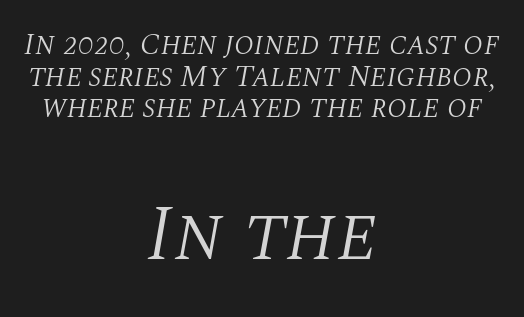
Q: Is the text bold? A: No.
Q: Is the text italic (slanted)? A: Yes, it leans right by about 10 degrees.
Q: Is the typeface a serif or a sans-serif typeface? A: Serif.
Q: Is the text underlined? A: No.
Q: How is the paragraph aligned? A: Centered.
Q: Is the spacing between letters normal or unusually wide? A: Normal.
Q: Is the spacing between lines tight, normal or loose? A: Tight.
Q: Which block of text is set in a larger size, the first (top) or the second (bottom)? A: The second (bottom) one.
Q: Width (condensed, normal, or wide)? A: Normal.
Q: Stroke contrast? A: Medium.
Q: x-height? A: Large.
Q: Monospaced? A: No.
